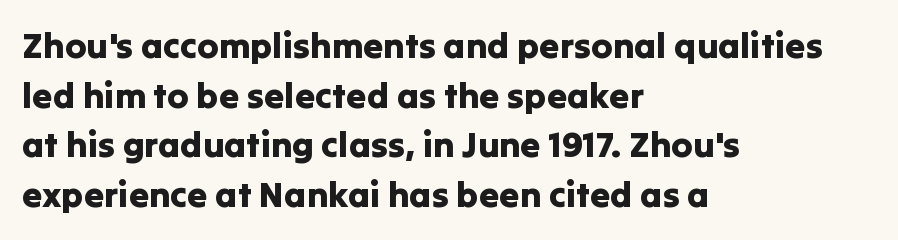
Font category for this specimen: sans-serif. What stands out about the letter spacing? Nothing — it is the standard amount. Proportional: the letters do not fall into vertical columns. The leading is moderate, giving the passage an even texture. The letters stand straight up with perfectly vertical stems.
